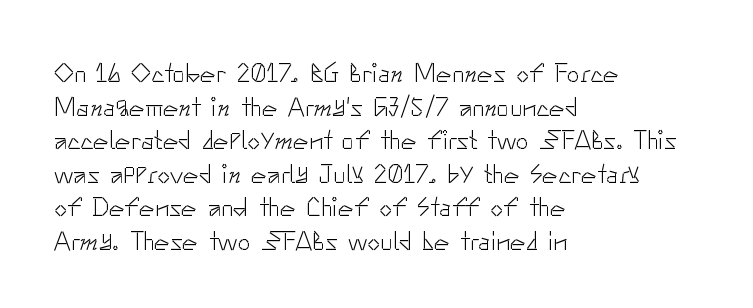
The image shows 26 px text type, upright; set left-aligned, normal line spacing (1.29x), normal letter spacing, not underlined.
